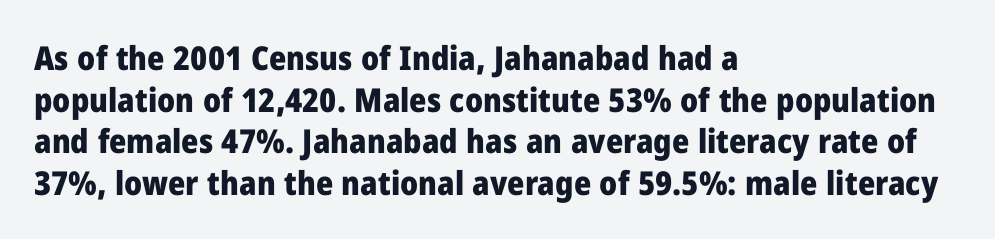
{"serif": "no", "italic": "no", "bold": "yes", "weight": "heavy", "width": "normal", "stroke_contrast": "low", "x_height": "medium", "monospaced": "no", "underline": "no", "align": "left", "line_spacing": "normal", "line_spacing_ratio": 1.26, "letter_spacing": "normal", "letter_spacing_em": 0.0, "glyph_px": 33}
